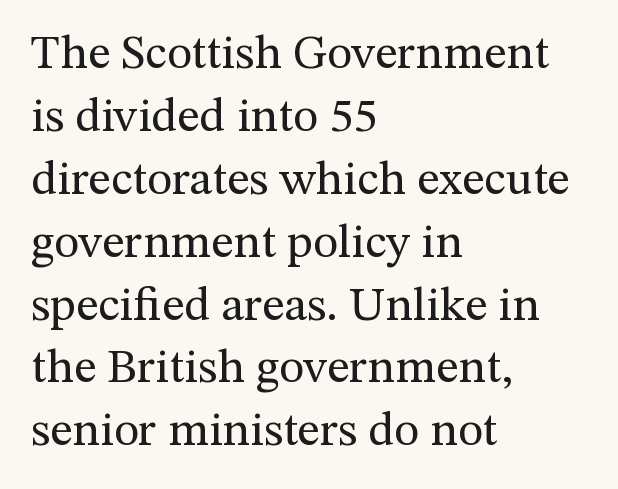
{"serif": "yes", "italic": "no", "bold": "no", "weight": "regular", "width": "normal", "stroke_contrast": "medium", "x_height": "medium", "monospaced": "no", "underline": "no", "align": "left", "line_spacing": "normal", "line_spacing_ratio": 1.31, "letter_spacing": "normal", "letter_spacing_em": 0.0, "glyph_px": 48}
